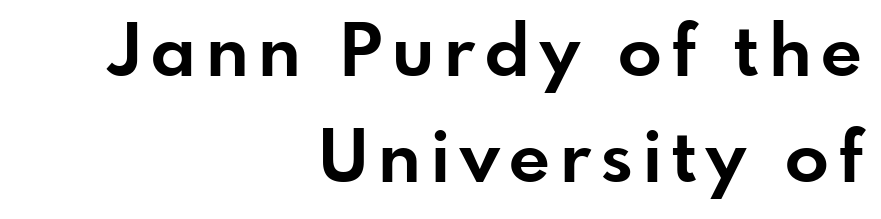
{"serif": "no", "italic": "no", "bold": "yes", "weight": "bold", "width": "normal", "stroke_contrast": "low", "x_height": "small", "monospaced": "no", "underline": "no", "align": "right", "line_spacing": "normal", "line_spacing_ratio": 1.47, "glyph_px": 72}
